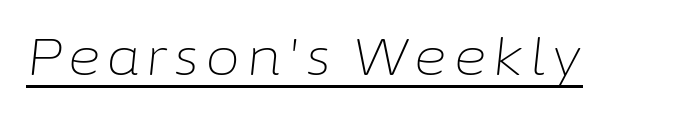
{"italic": "yes", "lean": "right", "slant_degrees": 6, "bold": "no", "weight": "light", "width": "normal", "stroke_contrast": "low", "x_height": "medium", "monospaced": "no", "underline": "yes", "glyph_px": 51}
